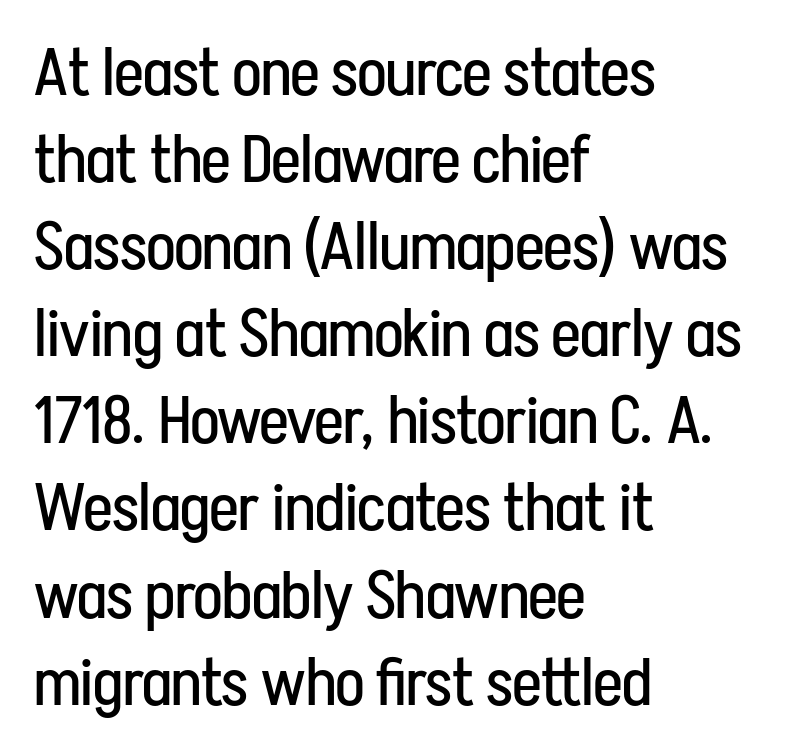
The image shows 67 px regular-weight, condensed sans-serif type, upright; set left-aligned, normal line spacing (1.3x), normal letter spacing, not underlined; low stroke contrast and a medium x-height.
